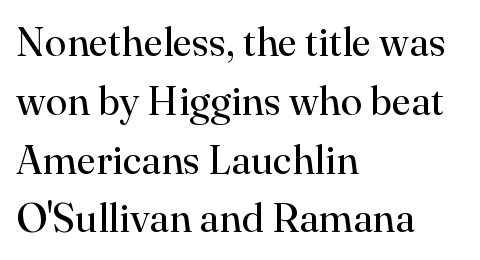
The image shows 40 px regular-weight serif type, upright; set left-aligned, normal line spacing (1.47x), normal letter spacing, not underlined; high stroke contrast and a small x-height.
